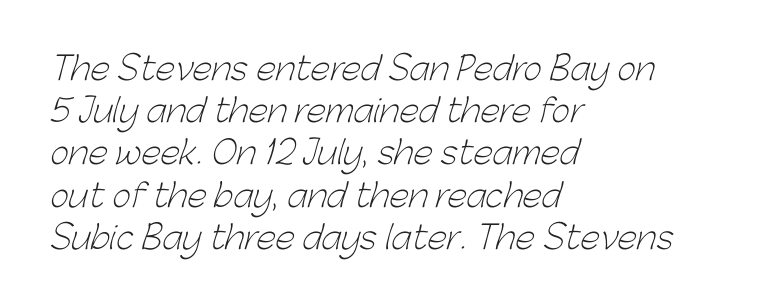
Q: Is the text bold? A: No.
Q: Is the typeface a serif or a sans-serif typeface? A: Sans-serif.
Q: Is the text underlined? A: No.
Q: How is the paragraph aligned? A: Left-aligned.
Q: Is the spacing between letters normal or unusually wide? A: Normal.
Q: Is the spacing between lines tight, normal or loose? A: Normal.
Q: Width (condensed, normal, or wide)? A: Normal.
Q: Stroke contrast? A: Low.
Q: x-height? A: Medium.
Q: Monospaced? A: No.
